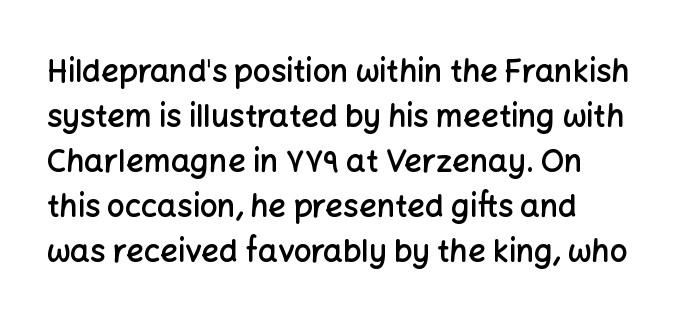
The image shows 31 px semibold sans-serif type, upright; set left-aligned, normal line spacing (1.45x), normal letter spacing, not underlined; low stroke contrast and a medium x-height.
